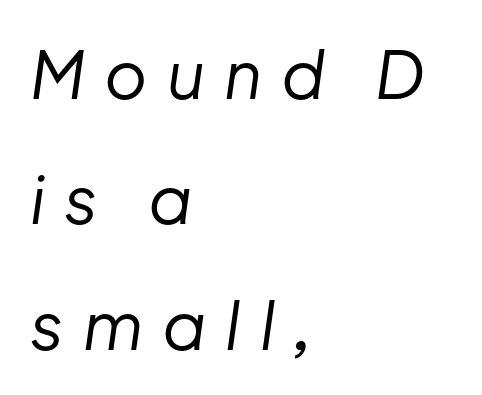
Q: Is the text bold? A: No.
Q: Is the text italic (slanted)? A: Yes, it leans right by about 8 degrees.
Q: Is the text underlined? A: No.
Q: How is the paragraph aligned? A: Left-aligned.
Q: Is the spacing between letters normal or unusually wide? A: Unusually wide.
Q: Is the spacing between lines tight, normal or loose? A: Loose.
Q: Width (condensed, normal, or wide)? A: Normal.
Q: Stroke contrast? A: Low.
Q: x-height? A: Medium.
Q: Monospaced? A: No.
